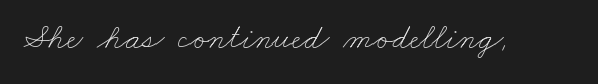
The image shows 35 px thin, wide type; set normal letter spacing, not underlined; low stroke contrast and a small x-height.
